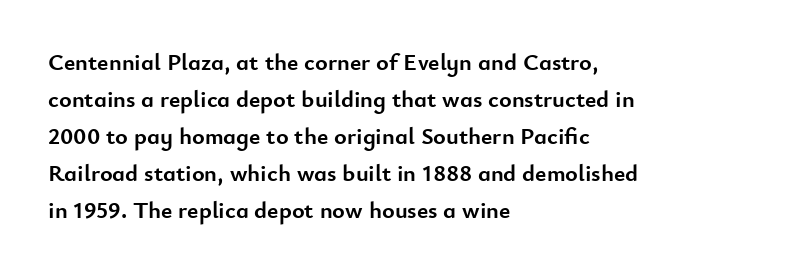
These lines sit exactly where default settings would place them. Descenders are the only things crossing below the line. As a designer I'd log this as weight 700, bold. Where is the straight margin? On the left. The axis of the letterforms is exactly vertical. No extra tracking has been applied to these lines.
